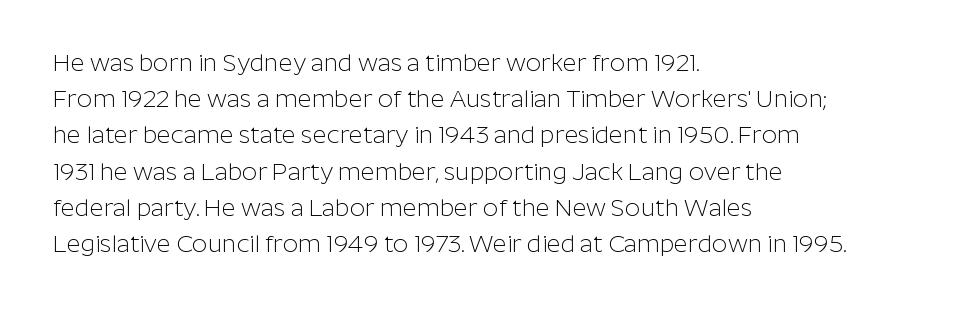
Default kerning and tracking; the words read as compact shapes. Tall strokes in this sample are plumb rather than angled. This rendering uses left alignment, leaving the right contour irregular. Students, observe: this is what conventionally led text looks like. Each stroke keeps to a modest, everyday thickness or less. Honestly, there is no underline to notice here at all.
